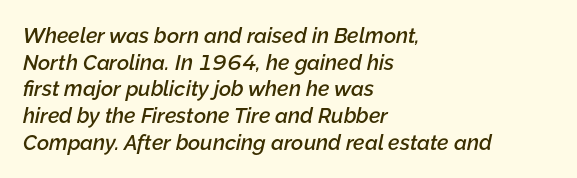
A student would call this left alignment; a typographer would say flush left, rag right. Tall strokes in this sample are angled rather than plumb. Glyph-to-glyph distance matches everyday printed text. Underlining? Definitely not there. Emphasis by weight is partial: semibold. A normal amount of white space separates one row of letters from the next.
